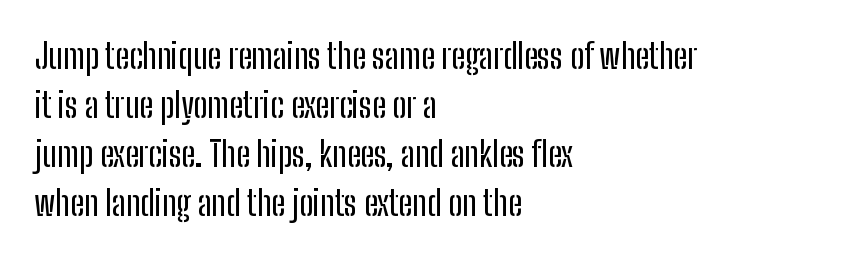
Looks like regular typesetting: each glyph gets only the width it needs. Descender tails drop into unmarked territory. Characters remain perfectly vertical along every line. Vertical spacing — default. Look at the tracking — it's just the regular setting, nothing added. The paragraph shown leans on its left margin.
